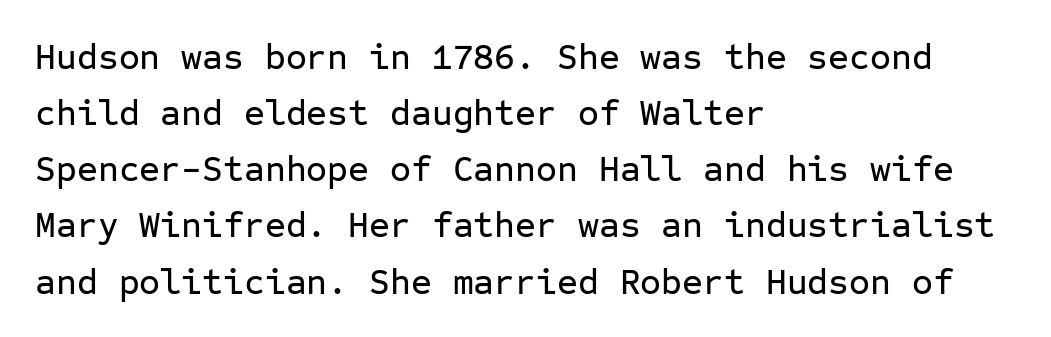
{"serif": "no", "italic": "no", "width": "normal", "stroke_contrast": "low", "x_height": "medium", "monospaced": "yes", "underline": "no", "align": "left", "line_spacing": "normal", "line_spacing_ratio": 1.56, "letter_spacing": "normal", "letter_spacing_em": 0.0, "glyph_px": 36}
